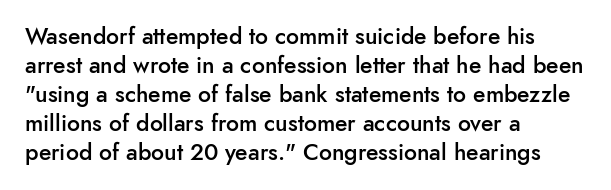
The image shows 23 px text type, upright; set left-aligned, normal line spacing (1.26x), normal letter spacing, not underlined.
